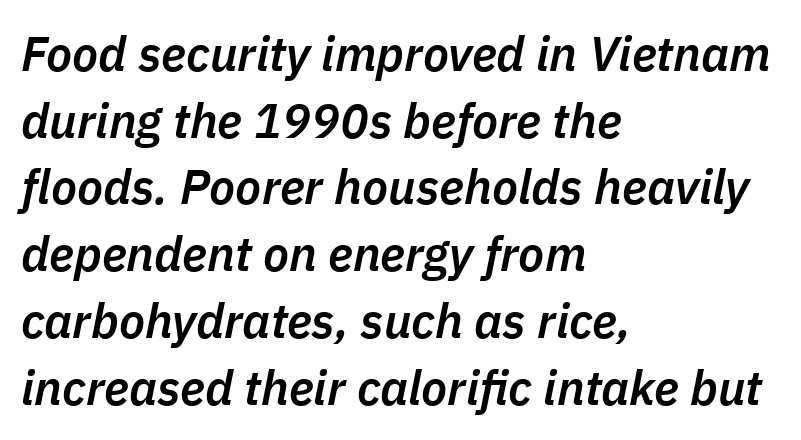
Q: Is the text bold? A: Semi-bold.
Q: Is the text italic (slanted)? A: Yes, it leans right by about 11 degrees.
Q: Is the text underlined? A: No.
Q: How is the paragraph aligned? A: Left-aligned.
Q: Is the spacing between letters normal or unusually wide? A: Normal.
Q: Is the spacing between lines tight, normal or loose? A: Normal.
Q: Width (condensed, normal, or wide)? A: Normal.
Q: Stroke contrast? A: Low.
Q: x-height? A: Medium.
Q: Monospaced? A: No.
